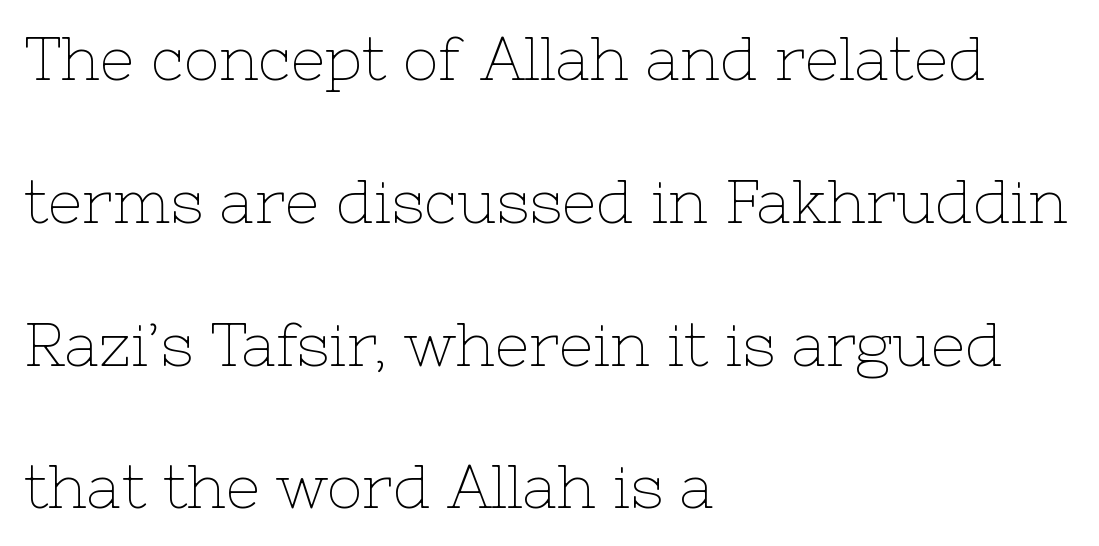
Q: Is the text bold? A: No.
Q: Is the text italic (slanted)? A: No, it is upright.
Q: Is the typeface a serif or a sans-serif typeface? A: Serif.
Q: Is the text underlined? A: No.
Q: How is the paragraph aligned? A: Left-aligned.
Q: Is the spacing between letters normal or unusually wide? A: Normal.
Q: Is the spacing between lines tight, normal or loose? A: Loose.
Q: Width (condensed, normal, or wide)? A: Normal.
Q: Stroke contrast? A: Low.
Q: x-height? A: Medium.
Q: Monospaced? A: No.
